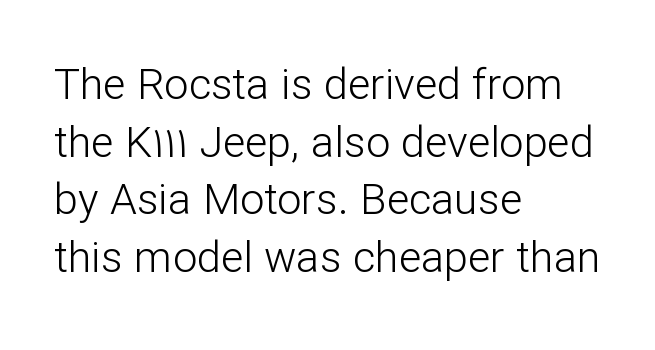
Q: Is the text bold? A: No.
Q: Is the text italic (slanted)? A: No, it is upright.
Q: Is the typeface a serif or a sans-serif typeface? A: Sans-serif.
Q: Is the text underlined? A: No.
Q: How is the paragraph aligned? A: Left-aligned.
Q: Is the spacing between letters normal or unusually wide? A: Normal.
Q: Is the spacing between lines tight, normal or loose? A: Normal.
Q: Width (condensed, normal, or wide)? A: Normal.
Q: Stroke contrast? A: Low.
Q: x-height? A: Medium.
Q: Monospaced? A: No.
